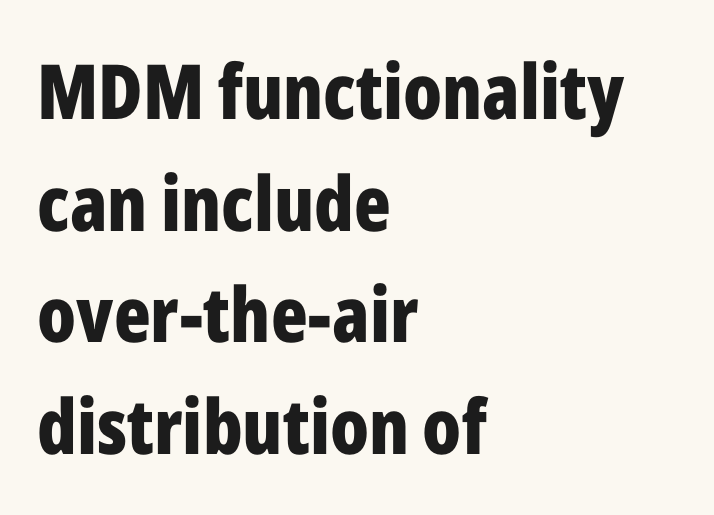
Rendered with straight, roman letterforms. Does extra space separate the letters? No, they use regular spacing. Are there feet on the stems? There aren't — it's a sans. The face used here is proportionally spaced, like ordinary book or web type. Baseline-to-baseline distance is the conventional proportion of letter height. Horizontally, the lines are justified to the leading edge only.
